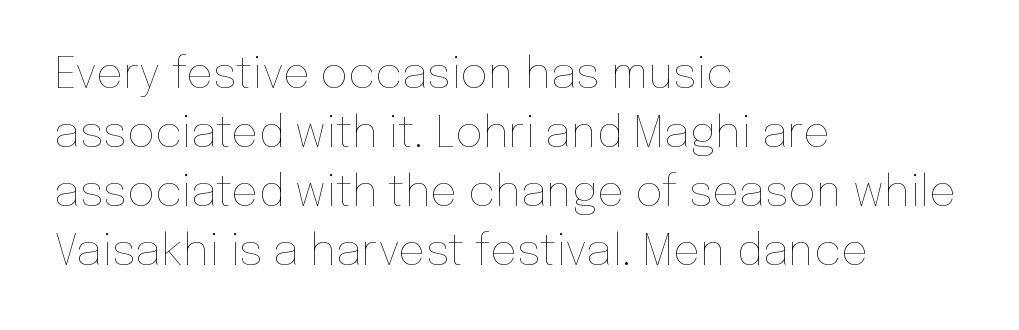
{"italic": "no", "bold": "no", "weight": "thin", "width": "normal", "stroke_contrast": "low", "x_height": "medium", "monospaced": "no", "underline": "no", "align": "left", "line_spacing": "normal", "line_spacing_ratio": 1.37, "letter_spacing": "normal", "letter_spacing_em": 0.0, "glyph_px": 43}
